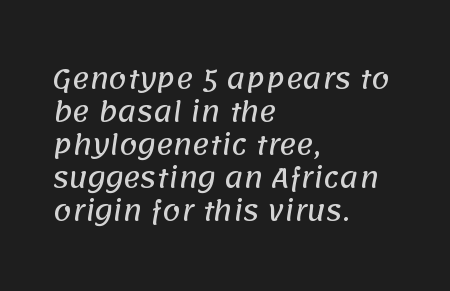
A student would call this left alignment; a typographer would say flush left, rag right. This block has exactly the height ordinary leading produces. The strip under each line holds only bare page. A typesetter would call this zero additional tracking.
